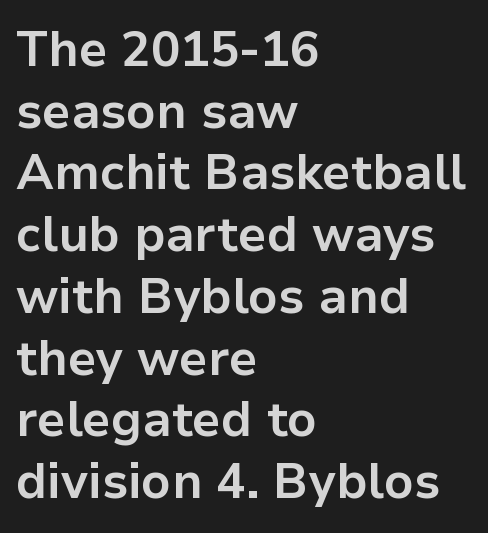
{"serif": "no", "italic": "no", "bold": "yes", "weight": "bold", "width": "normal", "stroke_contrast": "low", "x_height": "medium", "monospaced": "no", "underline": "no", "align": "left", "line_spacing": "normal", "line_spacing_ratio": 1.26, "letter_spacing": "normal", "letter_spacing_em": 0.0, "glyph_px": 49}
